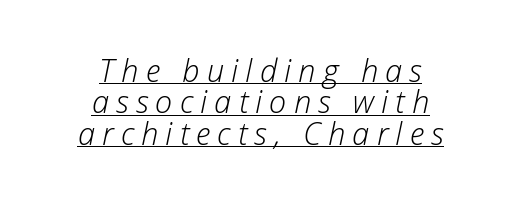
The image shows 31 px light type, italic (leaning right); set centered, tight line spacing (1.01x), unusually wide letter spacing (+0.23 em), underlined; low stroke contrast and a medium x-height.
